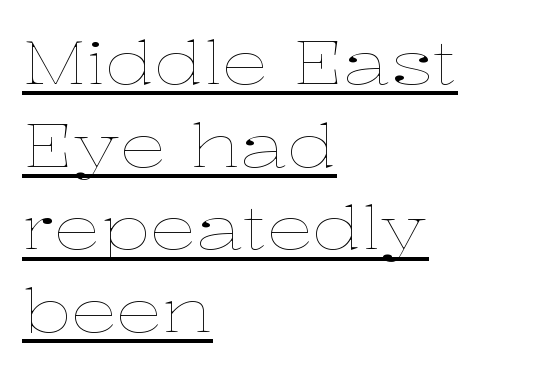
Teacher's note: observe the even left margin — that is flush-left alignment. Notice how the stems are strictly vertical — no italics here. Do the characters align in a grid? No, the font is proportional. Leading: standard. The passage shown has conventional tracking throughout. Honestly, the underline is the first thing you notice here.
